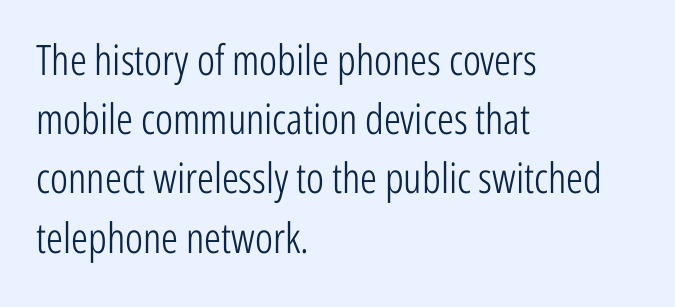
The image shows 42 px light, condensed sans-serif type, upright; set left-aligned, normal line spacing (1.41x), normal letter spacing, not underlined; low stroke contrast and a medium x-height.
